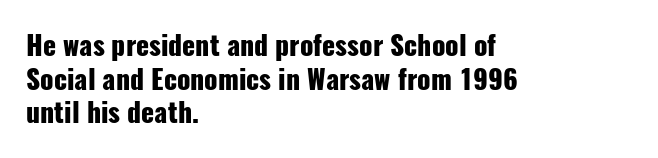
Q: Is the text bold? A: Yes.
Q: Is the text italic (slanted)? A: No, it is upright.
Q: Is the text underlined? A: No.
Q: How is the paragraph aligned? A: Left-aligned.
Q: Is the spacing between letters normal or unusually wide? A: Normal.
Q: Is the spacing between lines tight, normal or loose? A: Normal.
